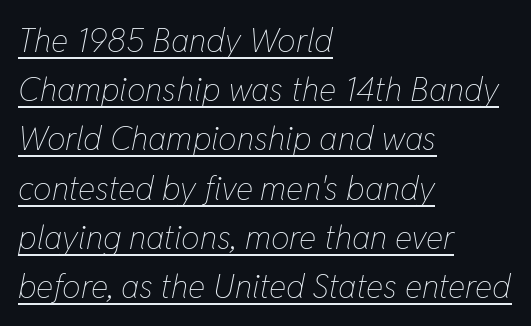
Q: Is the text bold? A: No.
Q: Is the text italic (slanted)? A: Yes, it leans right by about 11 degrees.
Q: Is the text underlined? A: Yes.
Q: How is the paragraph aligned? A: Left-aligned.
Q: Is the spacing between letters normal or unusually wide? A: Normal.
Q: Is the spacing between lines tight, normal or loose? A: Normal.
Q: Width (condensed, normal, or wide)? A: Condensed.
Q: Stroke contrast? A: Low.
Q: x-height? A: Medium.
Q: Monospaced? A: No.
